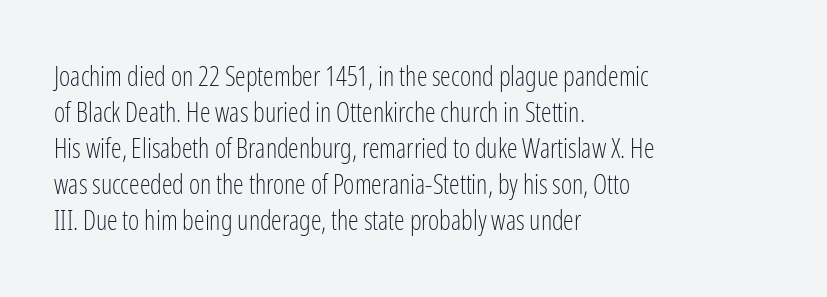
The image shows 27 px text type, upright; set left-aligned, normal line spacing (1.33x), normal letter spacing, not underlined.
